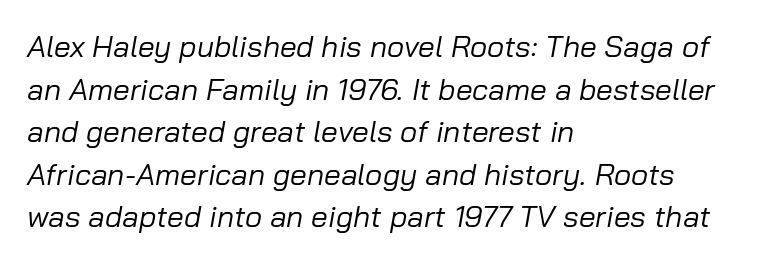
{"italic": "yes", "lean": "right", "slant_degrees": 10, "bold": "no", "weight": "regular", "width": "normal", "stroke_contrast": "low", "x_height": "medium", "monospaced": "no", "underline": "no", "align": "left", "line_spacing": "normal", "line_spacing_ratio": 1.42, "letter_spacing": "normal", "letter_spacing_em": 0.0, "glyph_px": 30}
